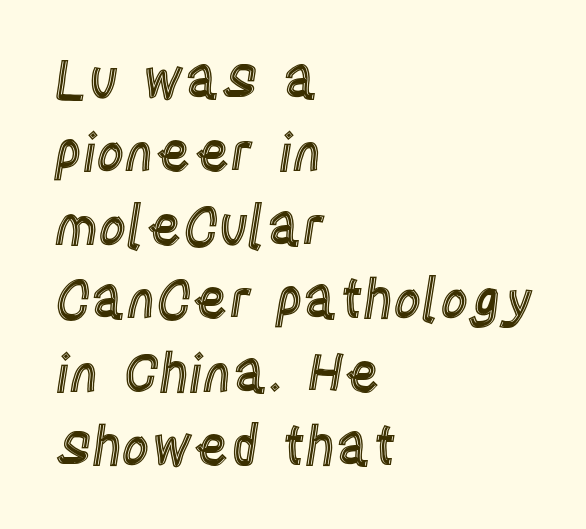
{"width": "condensed", "x_height": "large", "monospaced": "no", "underline": "no", "align": "left", "line_spacing": "normal", "line_spacing_ratio": 1.36, "letter_spacing": "normal", "letter_spacing_em": 0.0, "glyph_px": 54}
